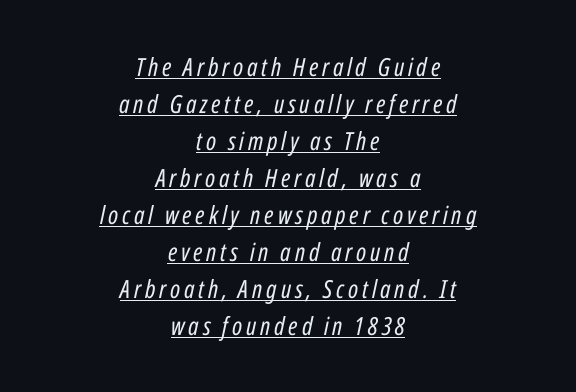
The image shows 25 px text type, italic (leaning right); set centered, normal line spacing (1.48x), underlined.
